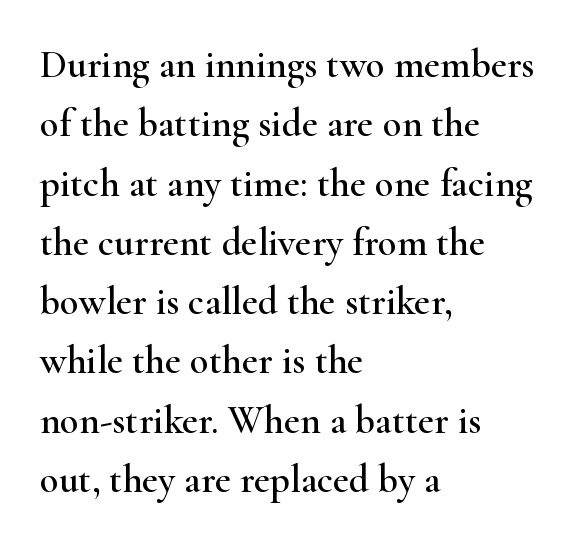
Between one letter and the next there's only the usual sliver of space. Italic? Not at all — the glyphs are vertical. Is there much room between lines? A standard amount, neither cramped nor airy. Think of a printed novel: that variable character pitch is what you see here. Type without underlining.
